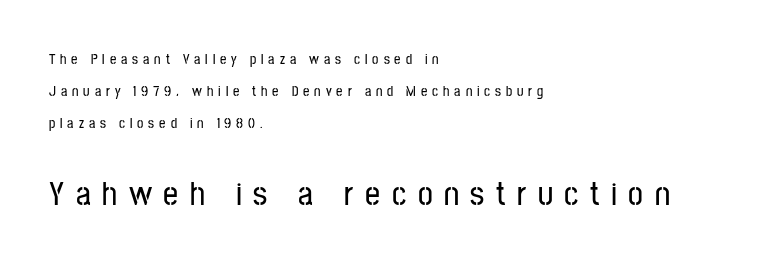
{"serif": "no", "italic": "no", "width": "condensed", "stroke_contrast": "low", "x_height": "medium", "monospaced": "no", "underline": "no", "align": "left", "line_spacing": "loose", "line_spacing_ratio": 2.27, "letter_spacing": "wide", "letter_spacing_em": 0.35, "larger_block": "second", "size_ratio": 2.36, "glyph_px": 33}
